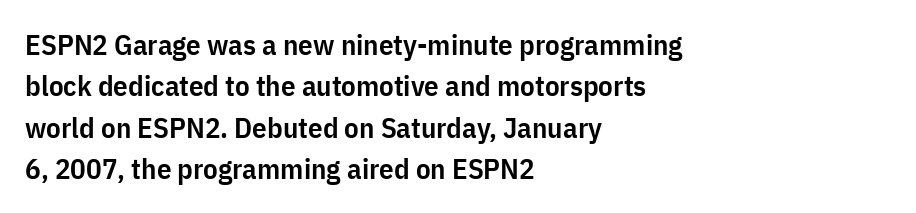
Q: Is the text bold? A: Semi-bold.
Q: Is the text italic (slanted)? A: No, it is upright.
Q: Is the typeface a serif or a sans-serif typeface? A: Sans-serif.
Q: Is the text underlined? A: No.
Q: How is the paragraph aligned? A: Left-aligned.
Q: Is the spacing between letters normal or unusually wide? A: Normal.
Q: Is the spacing between lines tight, normal or loose? A: Normal.
Q: Width (condensed, normal, or wide)? A: Condensed.
Q: Stroke contrast? A: Low.
Q: x-height? A: Medium.
Q: Monospaced? A: No.
